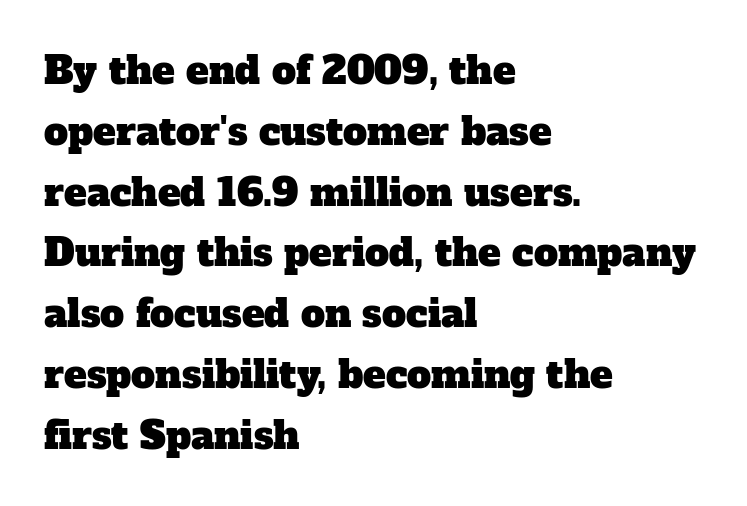
{"serif": "yes", "width": "normal", "stroke_contrast": "low", "x_height": "medium", "monospaced": "no", "underline": "no", "align": "left", "line_spacing": "normal", "line_spacing_ratio": 1.6, "letter_spacing": "normal", "letter_spacing_em": 0.0, "glyph_px": 38}
